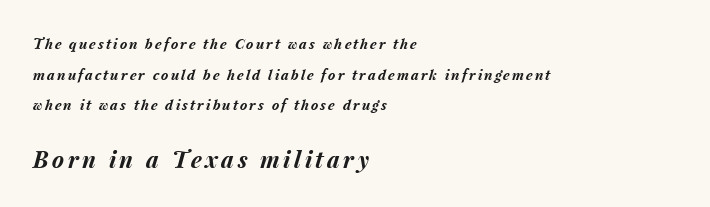
Emphasis by weight is at full strength: bold. The designer dialed line spacing up above the default. A typesetter would mark this as italic. Block two is the big one; block one sits smaller above it. The baseline area is clear.
